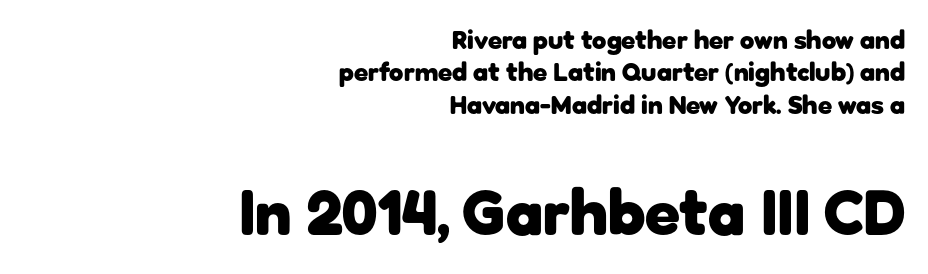
Look at the tracking — it's just the regular setting, nothing added. Evenly set lines give the paragraph a standard silhouette. A full-strength bold gives these letters their thick strokes. A typesetter would label this face a sans. The paragraph shown leans on its right margin. Note the varied advance widths — an 'i' is clearly narrower than an 'm'.
